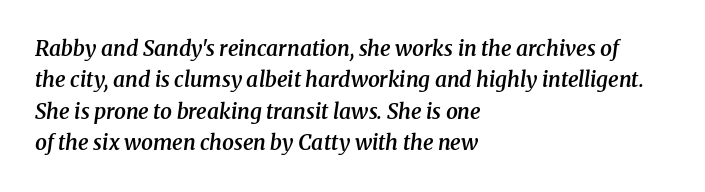
Notice how the passage keeps a crisp vertical edge on the left only. These lines were composed using italics. The font is running at a semibold setting, under full bold. Words appear dense and cohesive because spacing is normal.
